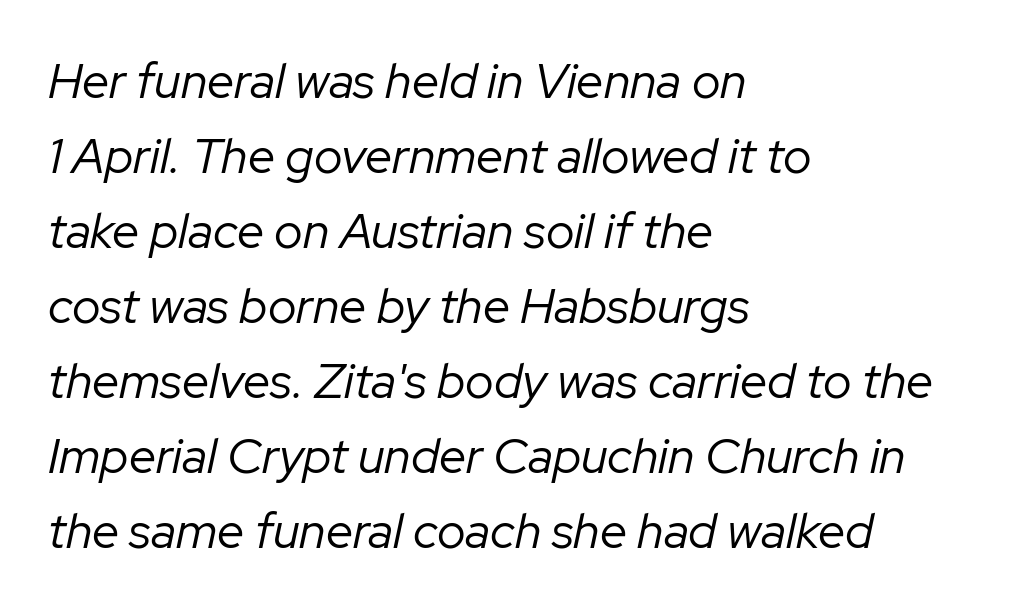
Any mark beneath the type? The region is blank. Horizontally, the lines are justified to the leading edge only. The tracking reads as untouched default to a designer's eye. The rendering uses natural spacing where letterforms have individual widths.
